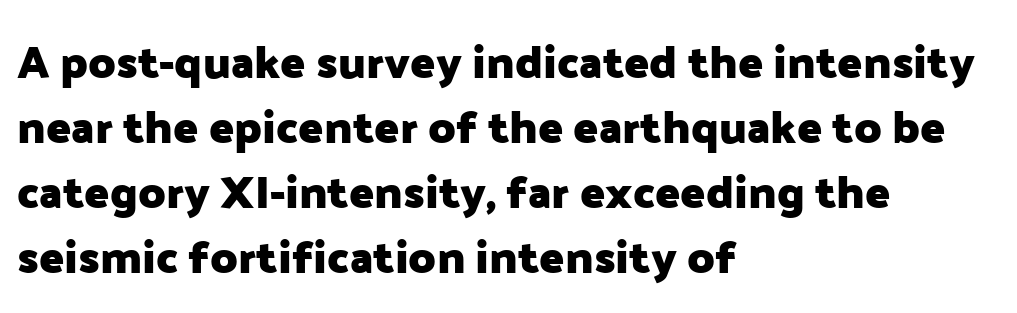
The image shows 46 px heavy sans-serif type, upright; set left-aligned, normal line spacing (1.41x), normal letter spacing, not underlined; low stroke contrast and a medium x-height.
